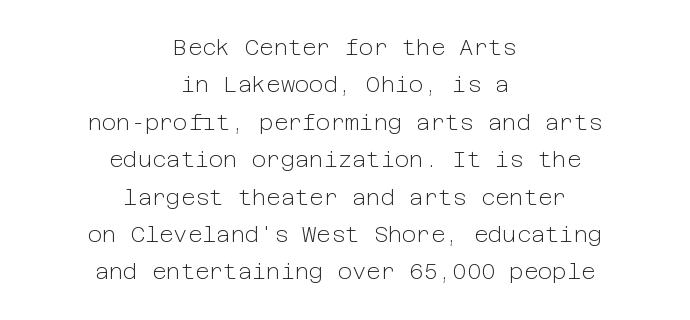
The image shows 22 px text type, upright; set centered, normal line spacing (1.7x), normal letter spacing, not underlined.
